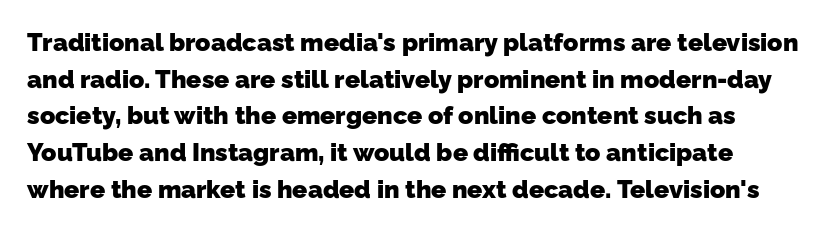
Q: Is the text bold? A: Yes.
Q: Is the text underlined? A: No.
Q: Is the spacing between letters normal or unusually wide? A: Normal.
Q: Is the spacing between lines tight, normal or loose? A: Normal.
